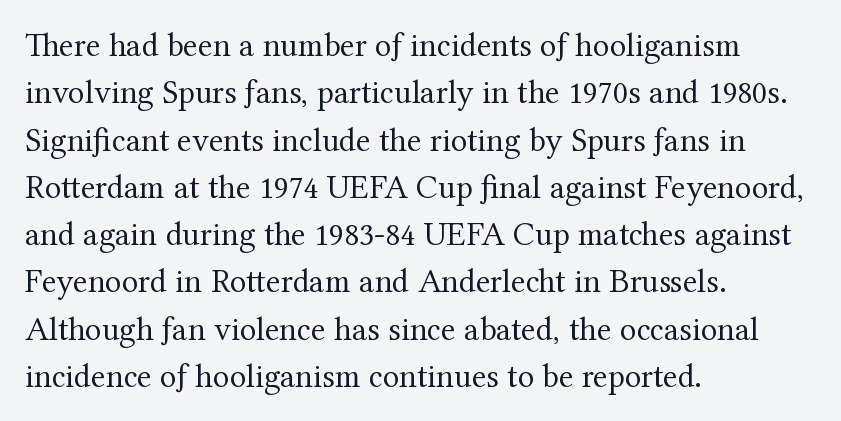
{"serif": "yes", "italic": "no", "bold": "no", "weight": "regular", "width": "normal", "stroke_contrast": "medium", "x_height": "medium", "monospaced": "no", "underline": "no", "align": "left", "line_spacing": "normal", "line_spacing_ratio": 1.39, "letter_spacing": "normal", "letter_spacing_em": 0.0, "glyph_px": 34}
